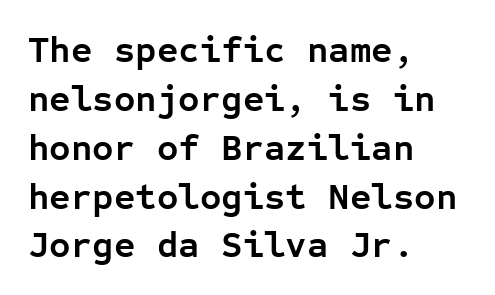
{"serif": "no", "italic": "no", "bold": "yes", "weight": "semibold", "width": "normal", "stroke_contrast": "low", "x_height": "medium", "monospaced": "yes", "underline": "no", "align": "left", "line_spacing": "normal", "line_spacing_ratio": 1.32, "letter_spacing": "normal", "letter_spacing_em": 0.0, "glyph_px": 37}
